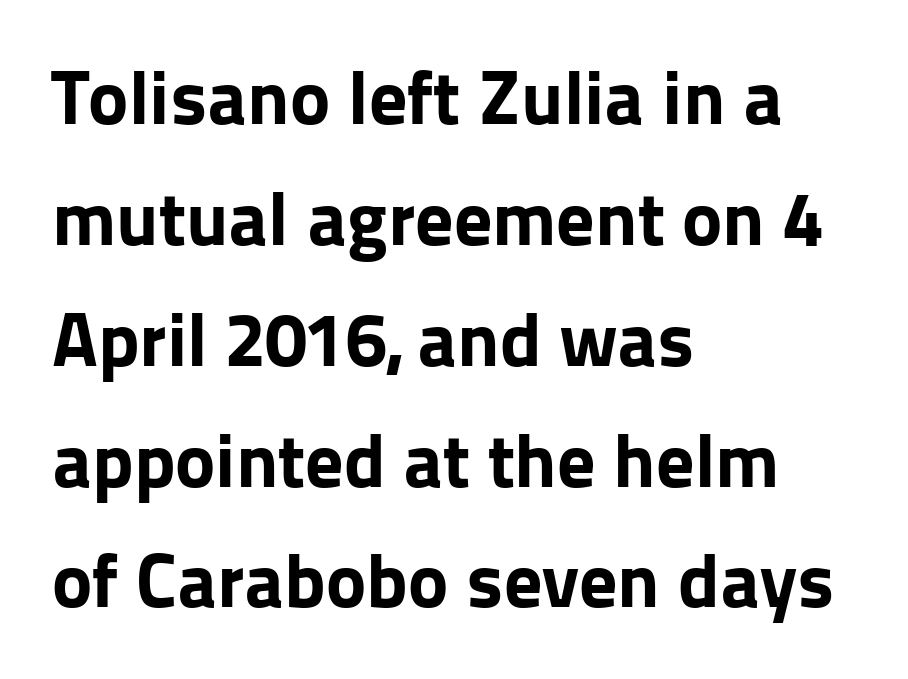
Letterform terminals end flat and unadorned throughout the passage. Nope, not italic — everything's standing straight. The rendering uses a moderate line-height, typical for paragraphs. Compared with an ordinary text face, these strokes are far heavier — a full bold. The letters advance in unequal steps, a hallmark of proportional type.
